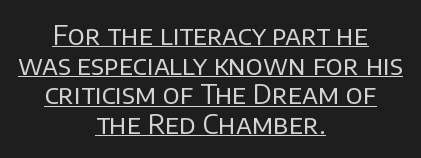
This reads as an unemphasized weight, regular at the heaviest. Quick note: not italic, upright. Notice how descenders almost collide with the ascenders below — that's tight leading. Compared with undecorated copy, this sample adds a rule below the words. Tracking value appears to be zero — textbook default spacing.
